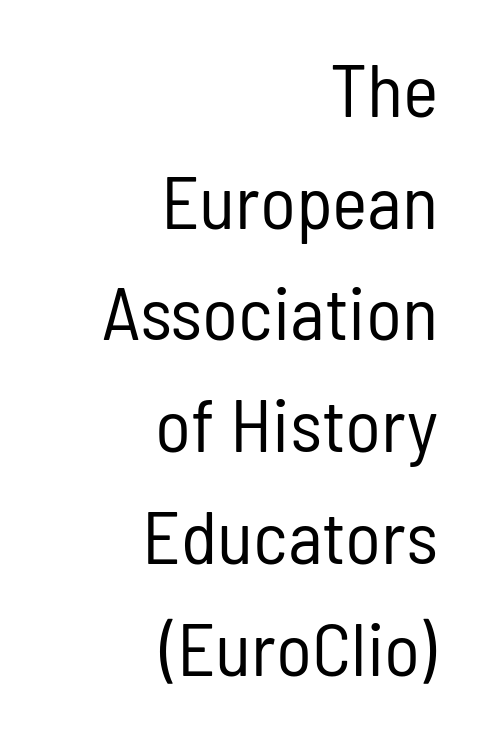
The passage is arranged like a letterhead date or caption credit — flush right. Honestly, there is no underline to notice here at all. Each letter keeps its own natural width here, so spacing adapts to shape. Weight class: somewhere from thin through regular. Words appear dense and cohesive because spacing is normal.
